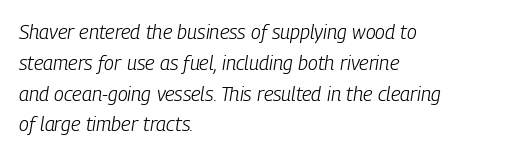
Q: Is the text bold? A: No.
Q: Is the text italic (slanted)? A: Yes, it leans right by about 9 degrees.
Q: Is the text underlined? A: No.
Q: How is the paragraph aligned? A: Left-aligned.
Q: Is the spacing between letters normal or unusually wide? A: Normal.
Q: Is the spacing between lines tight, normal or loose? A: Normal.
